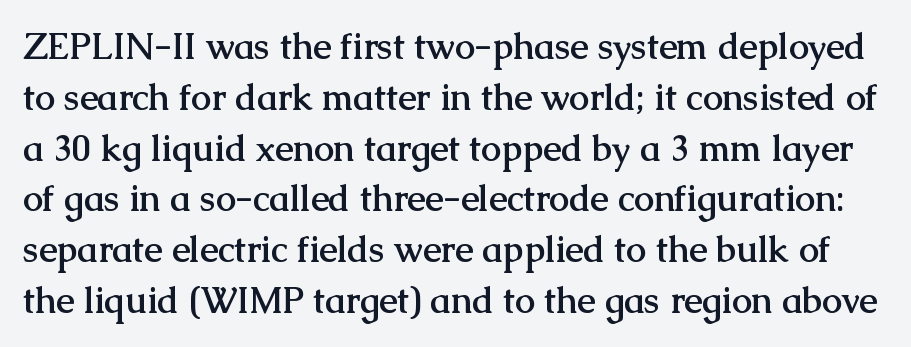
The image shows 36 px semibold serif type, upright; set normal line spacing (1.41x), normal letter spacing, not underlined; medium stroke contrast and a medium x-height.
